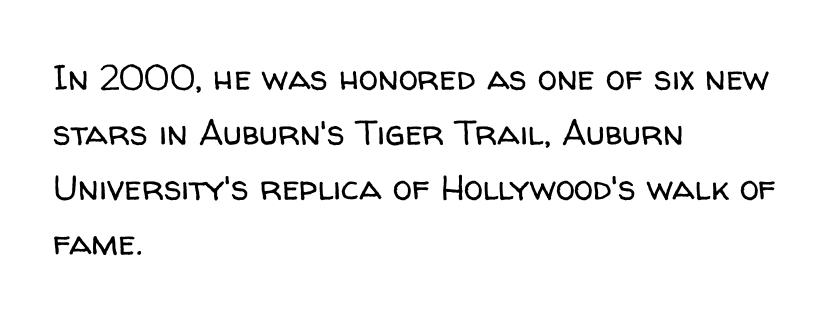
Q: Is the text bold? A: No.
Q: Is the text italic (slanted)? A: No, it is upright.
Q: Is the typeface a serif or a sans-serif typeface? A: Sans-serif.
Q: Is the text underlined? A: No.
Q: How is the paragraph aligned? A: Left-aligned.
Q: Is the spacing between letters normal or unusually wide? A: Normal.
Q: Is the spacing between lines tight, normal or loose? A: Normal.
Q: Width (condensed, normal, or wide)? A: Normal.
Q: Stroke contrast? A: Low.
Q: x-height? A: Medium.
Q: Monospaced? A: No.
